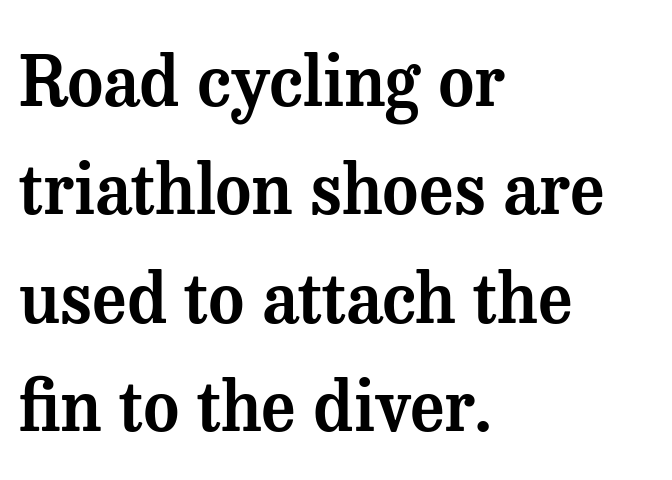
The image shows 69 px serif type, upright; set left-aligned, normal line spacing (1.57x), normal letter spacing, not underlined; medium stroke contrast and a medium x-height.
